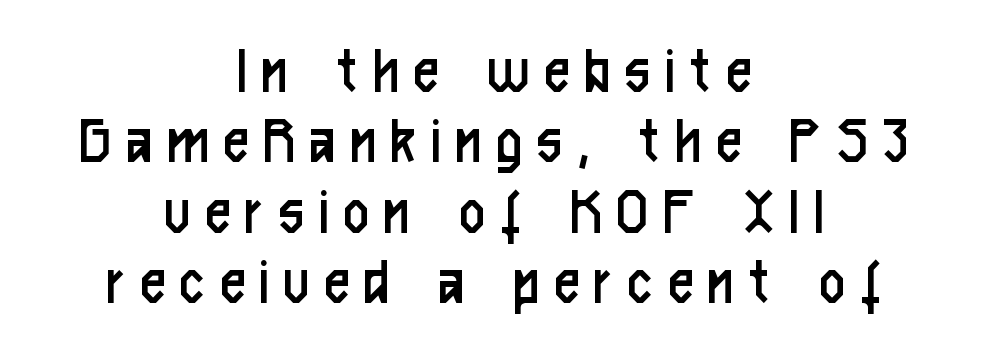
Casual observation: everything's sitting right in the middle. Display-style spreading of the glyphs; the letterfit is very open. Every stem runs plumb, perpendicular to the baseline. On a weight scale, this lands at 450 or below. The baseline area is clear.
